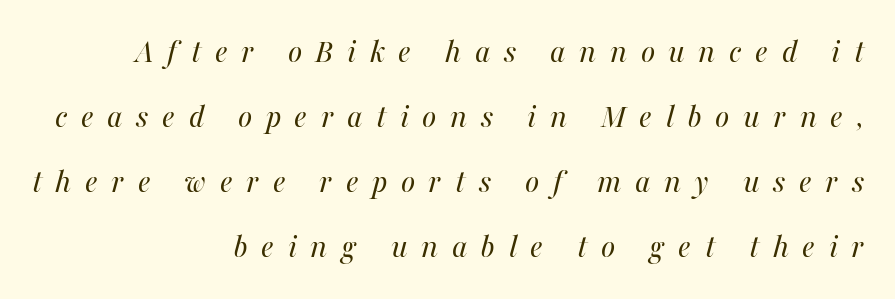
The text carries the slant typical of an italic or oblique font. The space directly below the letters is spotless. Short and long lines alike share a common ending point at right. You could not count columns in this text — the font is proportionally spaced.
